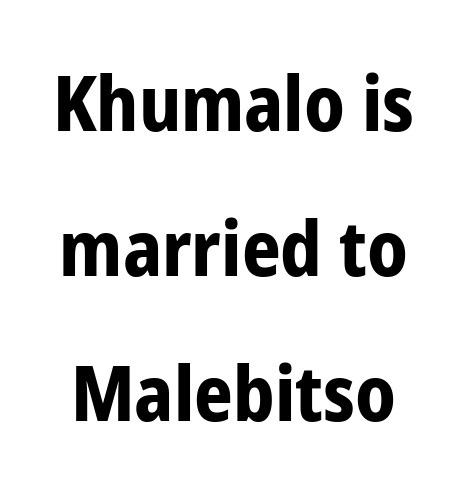
The letters advance in unequal steps, a hallmark of proportional type. Classification — sans serif. Summary of weight: heavy, a full bold. Caption: standard tracking, unaltered. Clear beneath every line of the passage.
